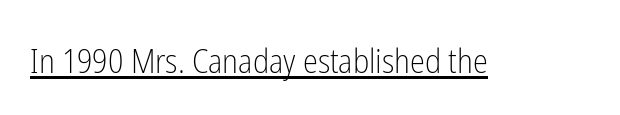
Q: Is the text bold? A: No.
Q: Is the text italic (slanted)? A: No, it is upright.
Q: Is the typeface a serif or a sans-serif typeface? A: Sans-serif.
Q: Is the text underlined? A: Yes.
Q: Is the spacing between letters normal or unusually wide? A: Normal.
Q: Width (condensed, normal, or wide)? A: Condensed.
Q: Stroke contrast? A: Low.
Q: x-height? A: Medium.
Q: Monospaced? A: No.
